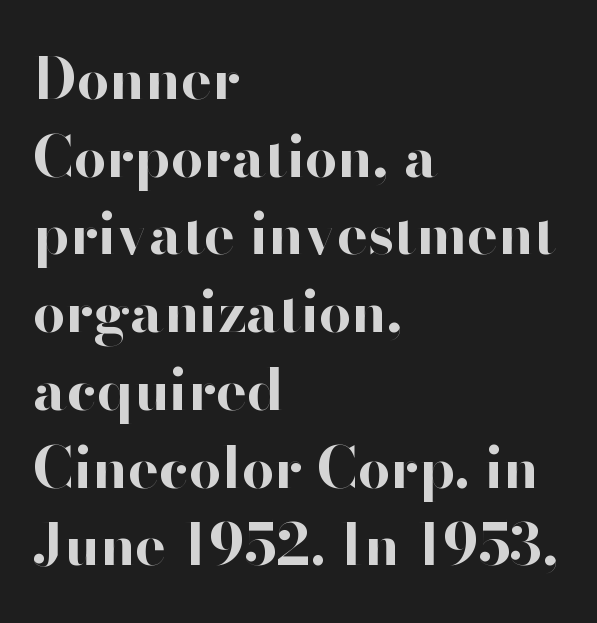
{"serif": "no", "italic": "no", "bold": "yes", "weight": "bold", "width": "normal", "stroke_contrast": "high", "x_height": "small", "monospaced": "no", "underline": "no", "align": "left", "line_spacing": "normal", "line_spacing_ratio": 1.34, "letter_spacing": "normal", "letter_spacing_em": 0.0, "glyph_px": 58}
